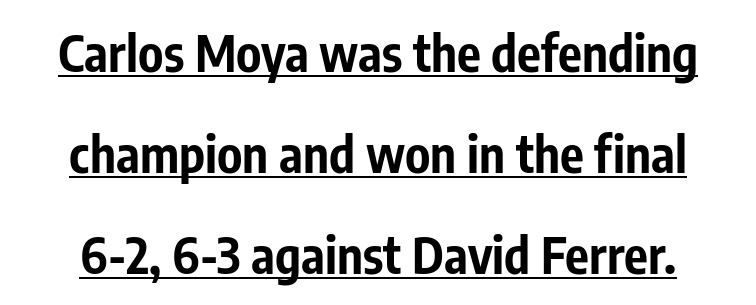
Q: Is the text bold? A: Yes.
Q: Is the text italic (slanted)? A: No, it is upright.
Q: Is the typeface a serif or a sans-serif typeface? A: Sans-serif.
Q: Is the text underlined? A: Yes.
Q: Is the spacing between letters normal or unusually wide? A: Normal.
Q: Is the spacing between lines tight, normal or loose? A: Loose.
Q: Width (condensed, normal, or wide)? A: Condensed.
Q: Stroke contrast? A: Low.
Q: x-height? A: Medium.
Q: Monospaced? A: No.
